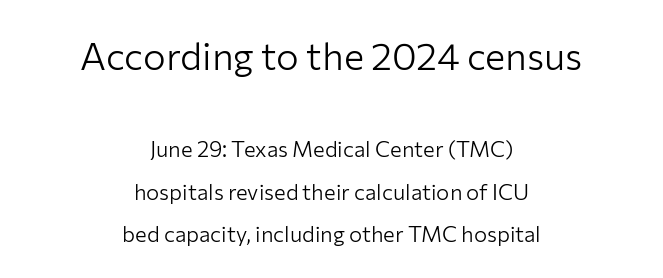
The image shows 38 px light sans-serif type, upright; set centered, loose line spacing (1.92x), normal letter spacing, not underlined; the first (top) block is 1.73x larger; low stroke contrast and a medium x-height.
